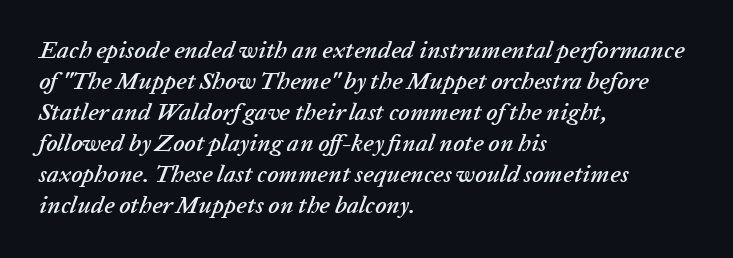
The image shows 24 px text type, italic (leaning right); set left-aligned, normal line spacing (1.29x), normal letter spacing, not underlined.
